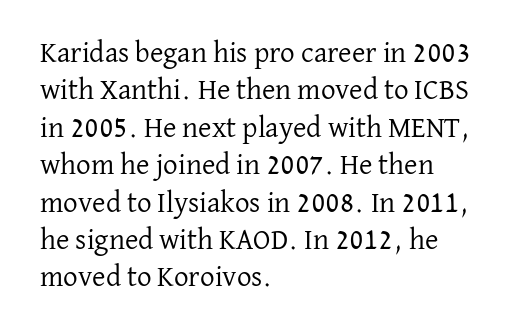
Nothing unusual about the tracking: characters are spaced as the font intends. In terms of leading, this rendering sits right in the middle. The strokes carry an ordinary text weight at most. The lettering stays uniformly vertical, giving the passage a roman look.
